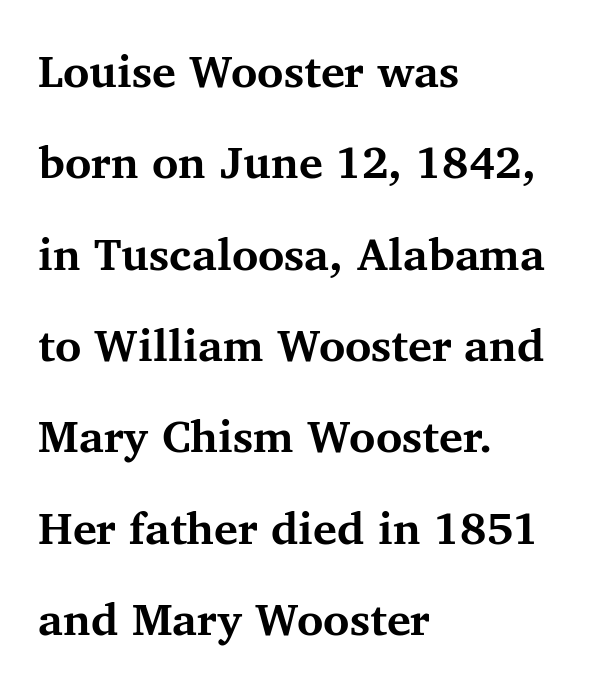
The image shows 45 px bold serif type, upright; set left-aligned, loose line spacing (2.03x), normal letter spacing, not underlined; medium stroke contrast and a medium x-height.
